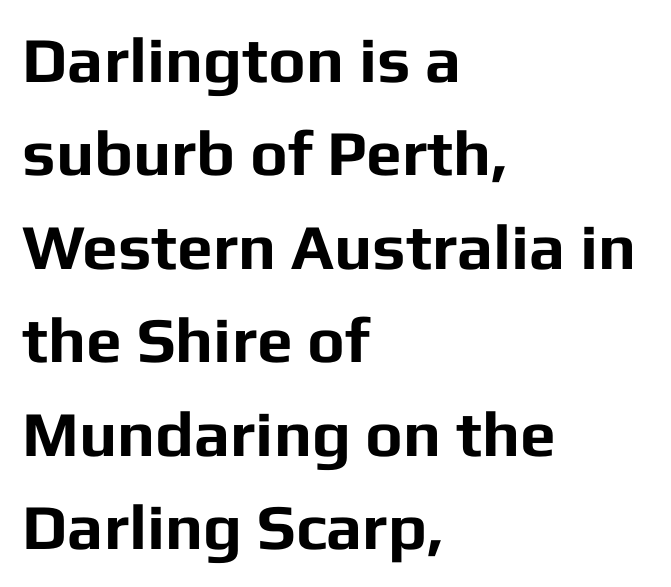
Lines of text with bare space underneath. The line texture is even and compact thanks to regular tracking. A classic flush-left, rag-right setting is used for this passage. The rendering uses natural spacing where letterforms have individual widths. Caption: bold face, heavy strokes.
